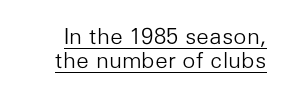
{"italic": "no", "bold": "no", "underline": "yes", "line_spacing": "tight", "line_spacing_ratio": 1.09, "letter_spacing": "normal", "letter_spacing_em": 0.0, "glyph_px": 22}
